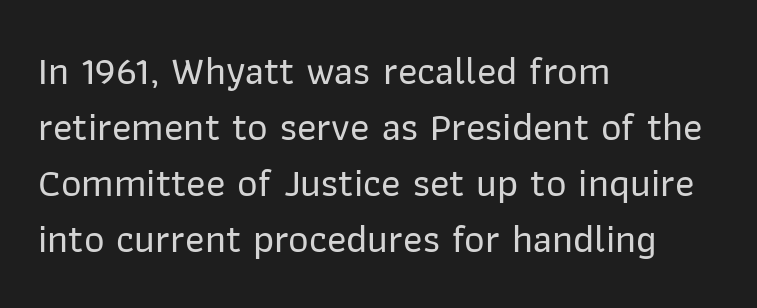
The image shows 40 px sans-serif type, upright; set left-aligned, normal line spacing (1.4x), normal letter spacing, not underlined; low stroke contrast and a medium x-height.
